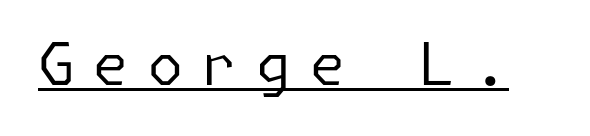
Q: Is the text bold? A: No.
Q: Is the text italic (slanted)? A: No, it is upright.
Q: Is the typeface a serif or a sans-serif typeface? A: Sans-serif.
Q: Is the text underlined? A: Yes.
Q: Is the spacing between letters normal or unusually wide? A: Unusually wide.
Q: Width (condensed, normal, or wide)? A: Normal.
Q: Stroke contrast? A: Low.
Q: x-height? A: Medium.
